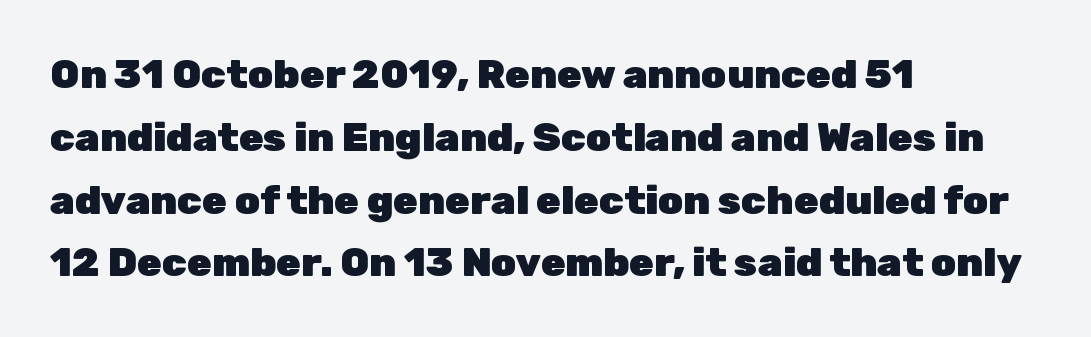
The image shows 40 px heavy sans-serif type, upright; set left-aligned, normal line spacing (1.57x), normal letter spacing, not underlined; low stroke contrast and a medium x-height.
